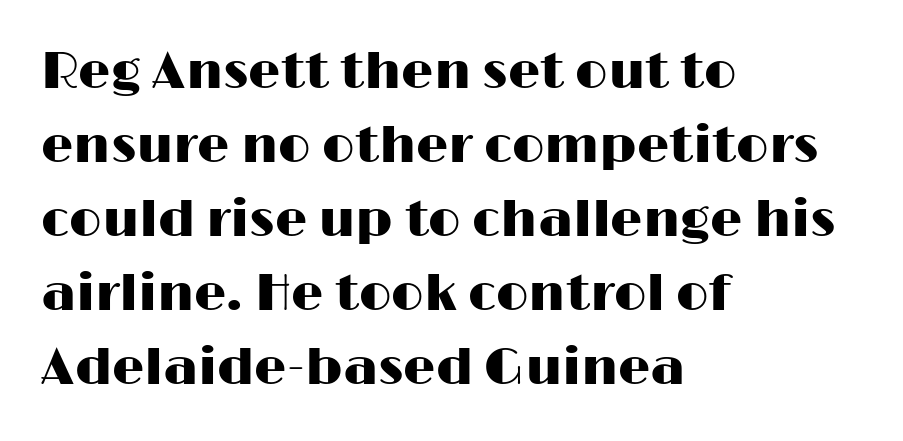
{"serif": "no", "italic": "no", "width": "wide", "stroke_contrast": "high", "x_height": "medium", "monospaced": "no", "underline": "no", "align": "left", "line_spacing": "normal", "line_spacing_ratio": 1.45, "letter_spacing": "normal", "letter_spacing_em": 0.0, "glyph_px": 51}
